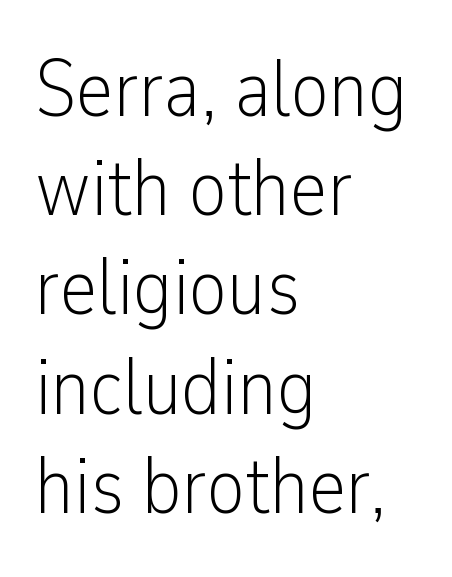
Q: Is the text bold? A: No.
Q: Is the text italic (slanted)? A: No, it is upright.
Q: Is the typeface a serif or a sans-serif typeface? A: Sans-serif.
Q: Is the text underlined? A: No.
Q: How is the paragraph aligned? A: Left-aligned.
Q: Is the spacing between letters normal or unusually wide? A: Normal.
Q: Width (condensed, normal, or wide)? A: Condensed.
Q: Stroke contrast? A: Low.
Q: x-height? A: Medium.
Q: Monospaced? A: No.
